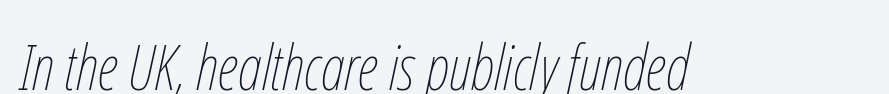
The image shows 63 px thin, condensed type, italic (leaning right); set normal letter spacing, not underlined; low stroke contrast and a medium x-height.
